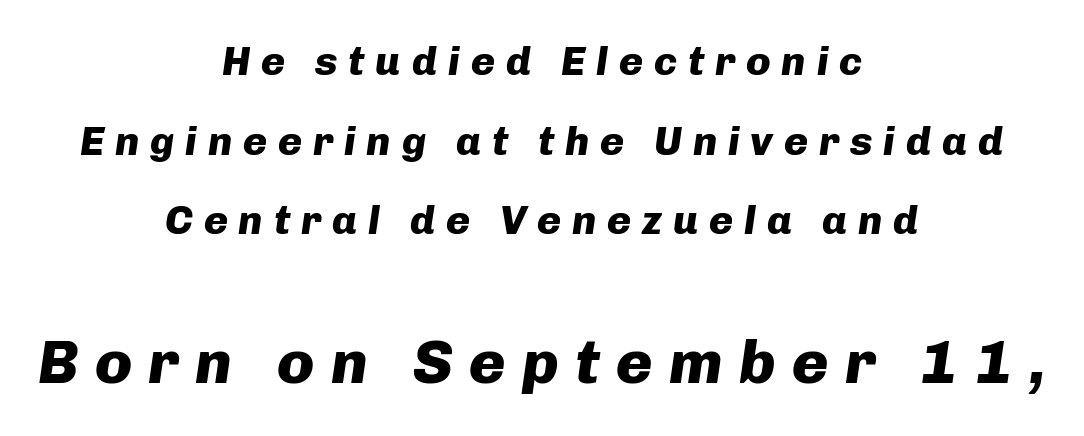
Q: Is the text bold? A: Yes.
Q: Is the text italic (slanted)? A: Yes, it leans right by about 8 degrees.
Q: Is the text underlined? A: No.
Q: How is the paragraph aligned? A: Centered.
Q: Is the spacing between letters normal or unusually wide? A: Unusually wide.
Q: Is the spacing between lines tight, normal or loose? A: Loose.
Q: Which block of text is set in a larger size, the first (top) or the second (bottom)? A: The second (bottom) one.
Q: Width (condensed, normal, or wide)? A: Normal.
Q: Stroke contrast? A: Low.
Q: x-height? A: Medium.
Q: Monospaced? A: No.
